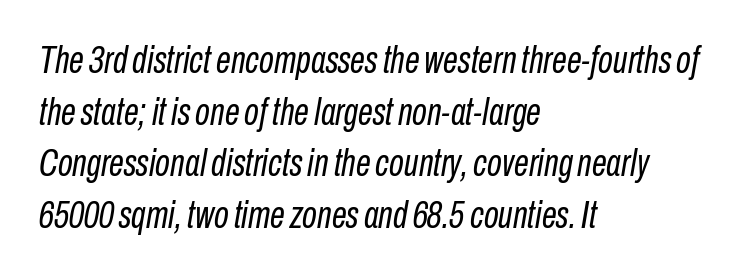
The space between consecutive lines is moderate. A classic flush-left, rag-right setting is used for this passage. Nothing heavy about these letters — not bold at all. Each letter keeps its own natural width here, so spacing adapts to shape.
